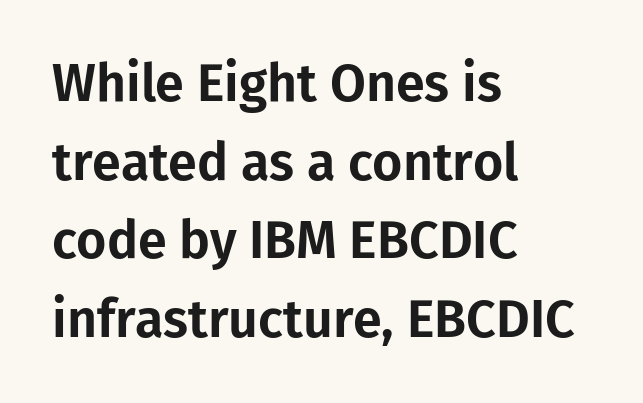
The image shows 52 px sans-serif type, upright; set left-aligned, normal line spacing (1.51x), normal letter spacing, not underlined; low stroke contrast and a medium x-height.
